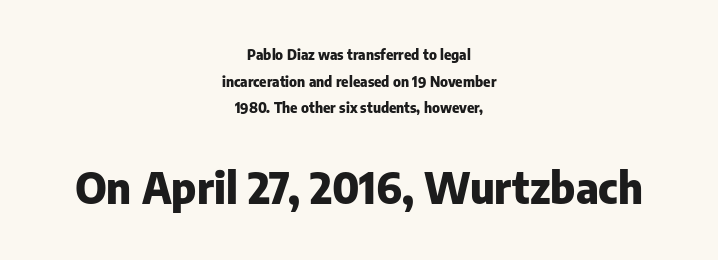
Q: Is the text bold? A: Yes.
Q: Is the text italic (slanted)? A: No, it is upright.
Q: Is the typeface a serif or a sans-serif typeface? A: Sans-serif.
Q: Is the text underlined? A: No.
Q: How is the paragraph aligned? A: Centered.
Q: Is the spacing between letters normal or unusually wide? A: Normal.
Q: Is the spacing between lines tight, normal or loose? A: Loose.
Q: Which block of text is set in a larger size, the first (top) or the second (bottom)? A: The second (bottom) one.
Q: Width (condensed, normal, or wide)? A: Normal.
Q: Stroke contrast? A: Low.
Q: x-height? A: Medium.
Q: Monospaced? A: No.
